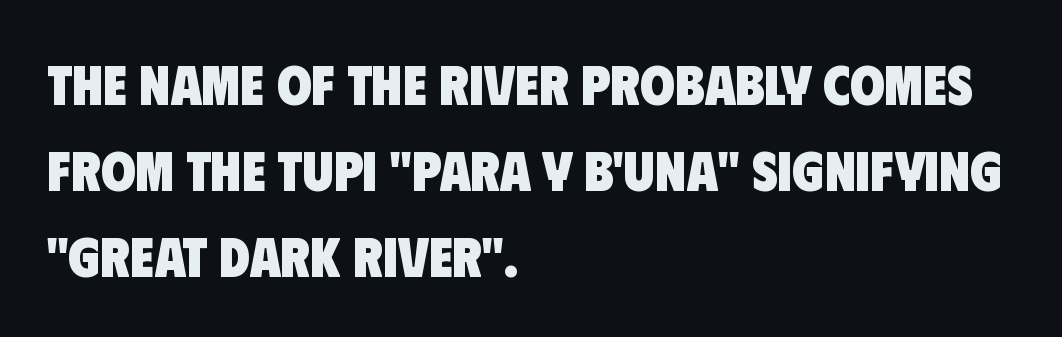
Successive baselines arrive at the customary interval. The passage shown is typeset with a sans-serif family. The passage is arranged the way most books set body copy — flush left. Think of a printed novel: that variable character pitch is what you see here. No word sits above an underline.
